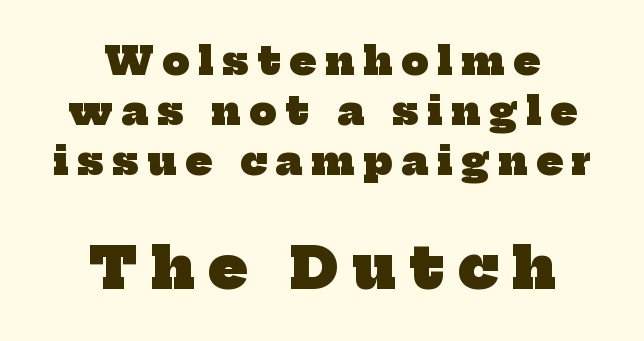
Q: Is the text bold? A: Yes.
Q: Is the typeface a serif or a sans-serif typeface? A: Serif.
Q: Is the text underlined? A: No.
Q: How is the paragraph aligned? A: Centered.
Q: Is the spacing between letters normal or unusually wide? A: Unusually wide.
Q: Is the spacing between lines tight, normal or loose? A: Normal.
Q: Which block of text is set in a larger size, the first (top) or the second (bottom)? A: The second (bottom) one.
Q: Width (condensed, normal, or wide)? A: Normal.
Q: Stroke contrast? A: Low.
Q: x-height? A: Medium.
Q: Monospaced? A: No.
